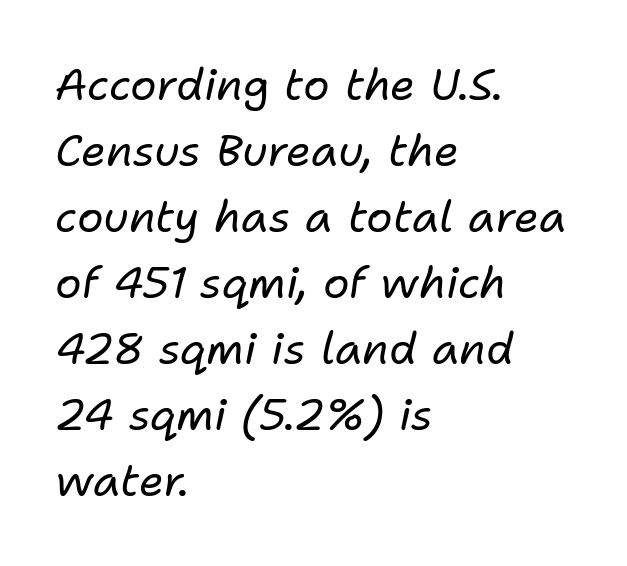
Q: Is the text bold? A: No.
Q: Is the text italic (slanted)? A: Yes, it leans right by about 11 degrees.
Q: Is the text underlined? A: No.
Q: How is the paragraph aligned? A: Left-aligned.
Q: Is the spacing between letters normal or unusually wide? A: Normal.
Q: Is the spacing between lines tight, normal or loose? A: Normal.
Q: Width (condensed, normal, or wide)? A: Normal.
Q: Stroke contrast? A: Low.
Q: x-height? A: Medium.
Q: Monospaced? A: No.
